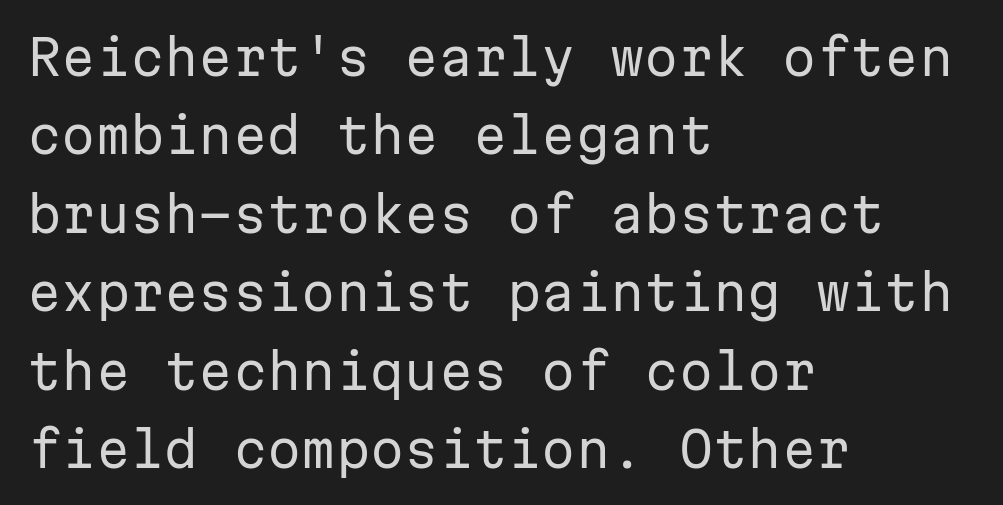
The image shows 49 px regular-weight sans-serif type, upright, monospaced; set left-aligned, normal line spacing (1.6x), normal letter spacing, not underlined; low stroke contrast and a medium x-height.
